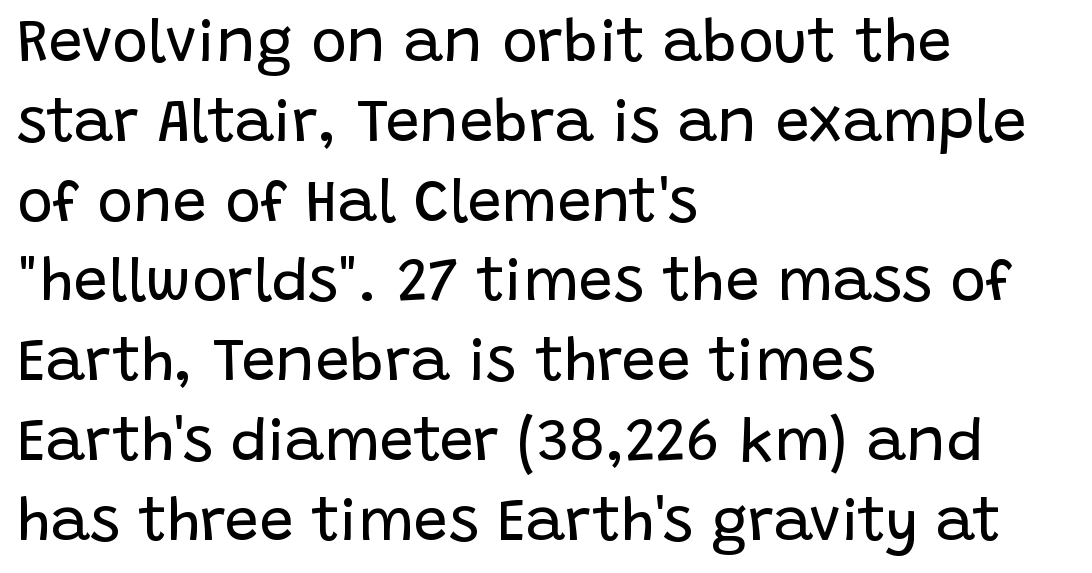
{"serif": "no", "italic": "no", "bold": "no", "weight": "regular", "width": "normal", "stroke_contrast": "low", "x_height": "large", "monospaced": "no", "underline": "no", "align": "left", "line_spacing": "normal", "line_spacing_ratio": 1.33, "letter_spacing": "normal", "letter_spacing_em": 0.0, "glyph_px": 60}
